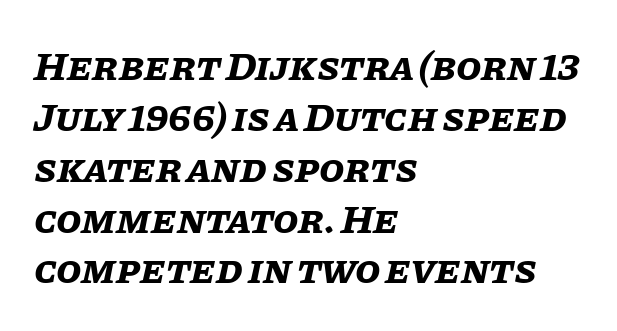
Q: Is the text bold? A: Yes.
Q: Is the text italic (slanted)? A: Yes, it leans right by about 11 degrees.
Q: Is the text underlined? A: No.
Q: How is the paragraph aligned? A: Left-aligned.
Q: Is the spacing between letters normal or unusually wide? A: Normal.
Q: Width (condensed, normal, or wide)? A: Normal.
Q: Stroke contrast? A: Low.
Q: x-height? A: Large.
Q: Monospaced? A: No.
